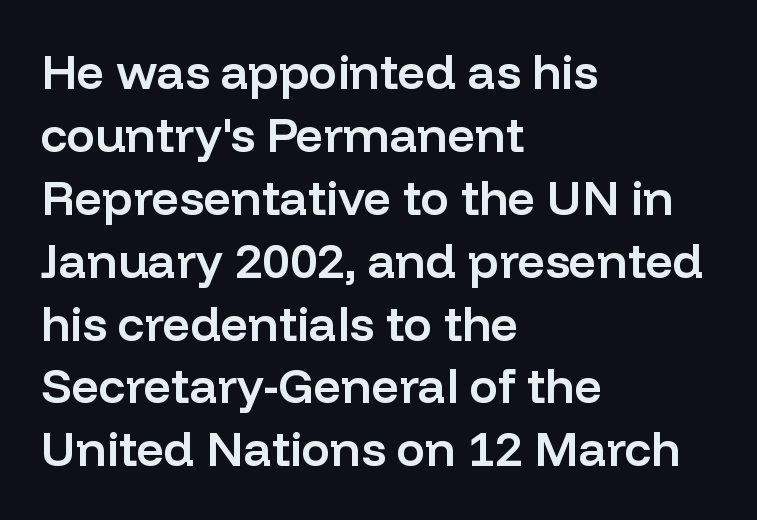
Q: Is the text bold? A: Semi-bold.
Q: Is the text italic (slanted)? A: No, it is upright.
Q: Is the typeface a serif or a sans-serif typeface? A: Sans-serif.
Q: Is the text underlined? A: No.
Q: How is the paragraph aligned? A: Left-aligned.
Q: Is the spacing between letters normal or unusually wide? A: Normal.
Q: Is the spacing between lines tight, normal or loose? A: Normal.
Q: Width (condensed, normal, or wide)? A: Normal.
Q: Stroke contrast? A: Low.
Q: x-height? A: Medium.
Q: Monospaced? A: No.
